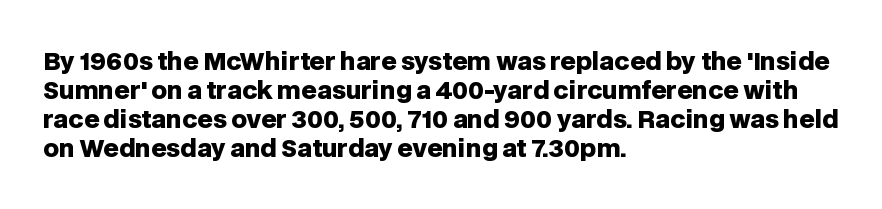
{"italic": "no", "bold": "yes", "underline": "no", "align": "left", "line_spacing_ratio": 1.21, "letter_spacing": "normal", "letter_spacing_em": 0.0, "glyph_px": 24}
